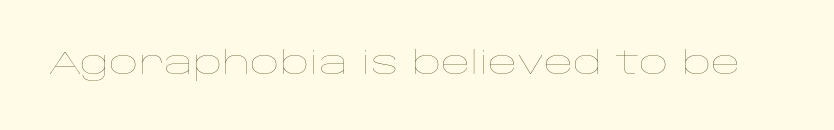
Varying glyph widths throughout — classic text-font behaviour. There is no visible air inserted between adjacent glyphs. The letters stand straight up with perfectly vertical stems. Words float on clear page, feet unadorned. Vertical stems look standard width or narrower in stroke.
